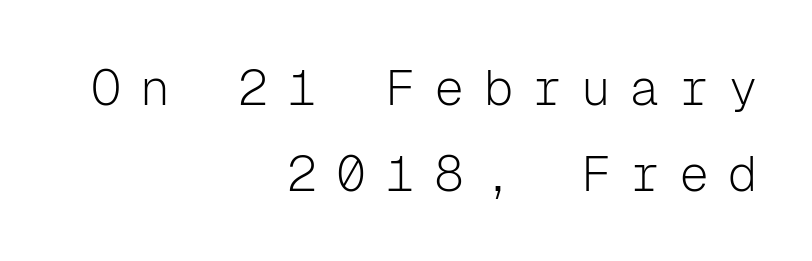
The image shows 50 px light sans-serif type, upright, monospaced; set right-aligned, line spacing 1.73x, unusually wide letter spacing (+0.38 em), not underlined; low stroke contrast and a medium x-height.
